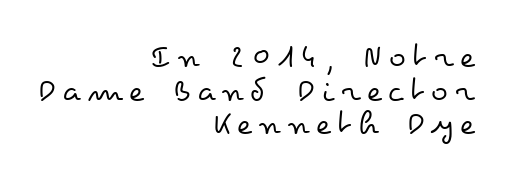
Characters remain perfectly vertical along every line. Is there much room between lines? No — they nearly touch. Notice how the passage keeps a crisp vertical edge on the right only. How are the letters spaced? Widely, with obvious added tracking. Spacing verdict: proportional, widths tailored to each character. Underlining? Definitely not there.
